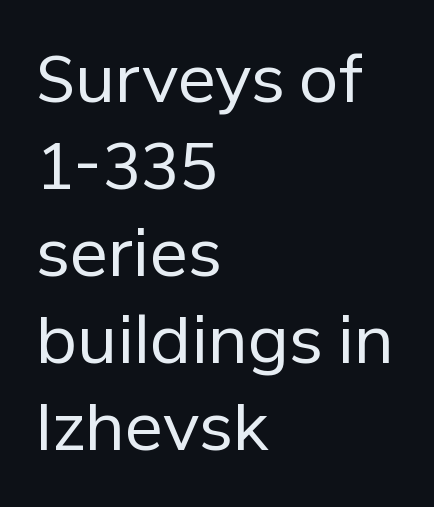
Q: Is the text bold? A: No.
Q: Is the text italic (slanted)? A: No, it is upright.
Q: Is the typeface a serif or a sans-serif typeface? A: Sans-serif.
Q: Is the text underlined? A: No.
Q: How is the paragraph aligned? A: Left-aligned.
Q: Is the spacing between letters normal or unusually wide? A: Normal.
Q: Is the spacing between lines tight, normal or loose? A: Normal.
Q: Width (condensed, normal, or wide)? A: Normal.
Q: Stroke contrast? A: Low.
Q: x-height? A: Medium.
Q: Monospaced? A: No.
